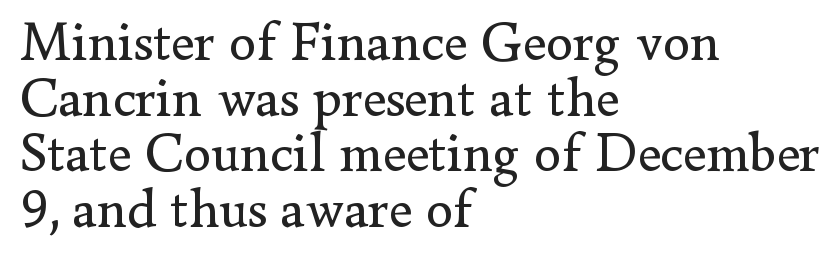
Q: Is the text bold? A: No.
Q: Is the text italic (slanted)? A: No, it is upright.
Q: Is the typeface a serif or a sans-serif typeface? A: Serif.
Q: Is the text underlined? A: No.
Q: How is the paragraph aligned? A: Left-aligned.
Q: Is the spacing between letters normal or unusually wide? A: Normal.
Q: Is the spacing between lines tight, normal or loose? A: Tight.
Q: Width (condensed, normal, or wide)? A: Normal.
Q: Stroke contrast? A: Low.
Q: x-height? A: Small.
Q: Monospaced? A: No.
